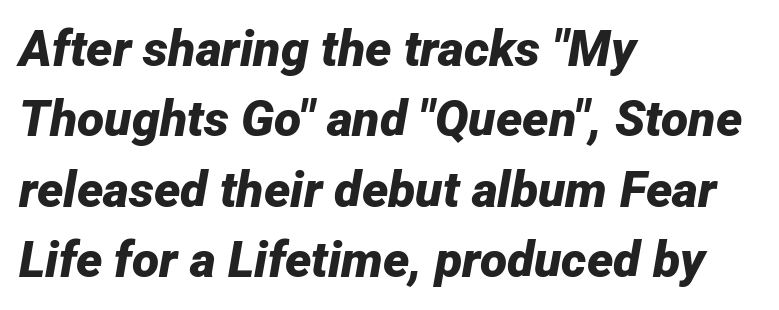
Leading matches the norm, producing a regular column. The strip under each line holds only bare page. The rendering uses natural spacing where letterforms have individual widths. If you drew a ruler down the left edge, every line would touch it. Italic: yes, the glyphs are oblique.
